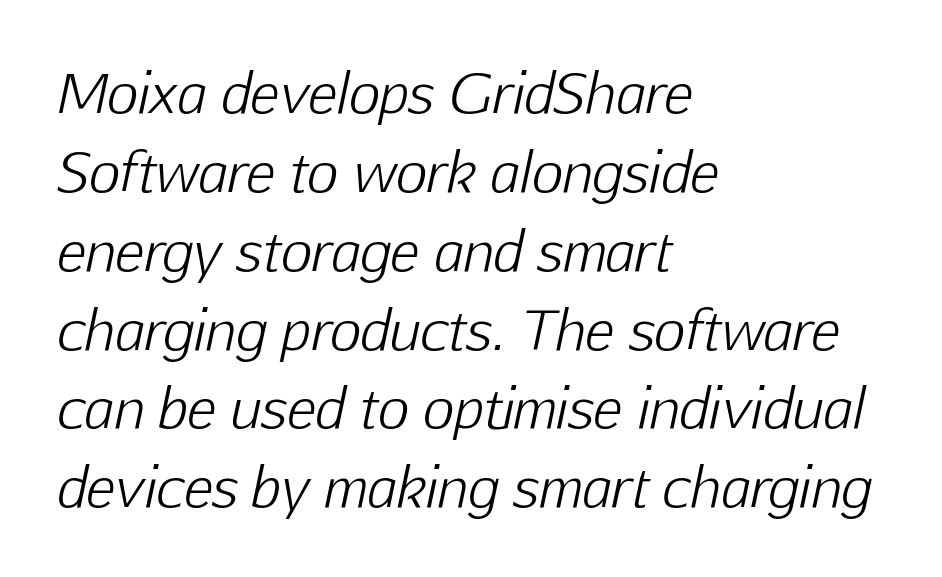
The image shows 54 px light type, italic (leaning right); set left-aligned, normal line spacing (1.46x), normal letter spacing, not underlined; low stroke contrast and a medium x-height.
